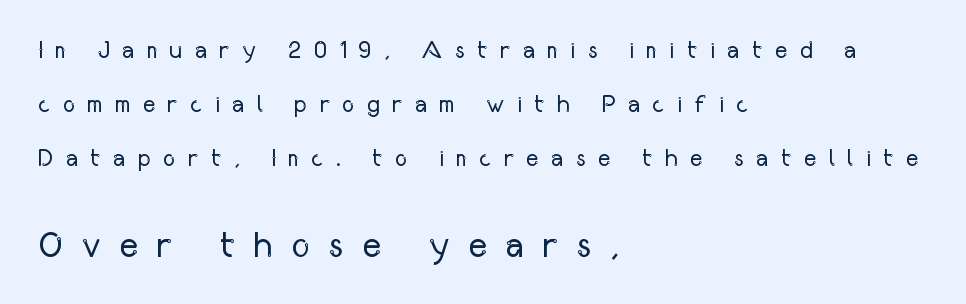
The image shows 36 px regular-weight, condensed sans-serif type, upright; set left-aligned, loose line spacing (2.24x), unusually wide letter spacing (+0.5 em), not underlined; the second (bottom) block is 1.5x larger; low stroke contrast and a medium x-height.
